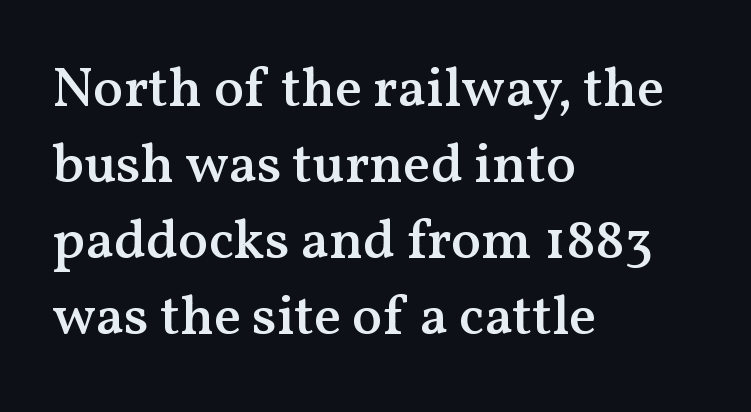
{"serif": "yes", "italic": "no", "bold": "semi", "weight": "semibold", "width": "normal", "stroke_contrast": "medium", "x_height": "medium", "monospaced": "no", "underline": "no", "align": "left", "line_spacing": "normal", "line_spacing_ratio": 1.36, "letter_spacing": "normal", "letter_spacing_em": 0.0, "glyph_px": 56}
